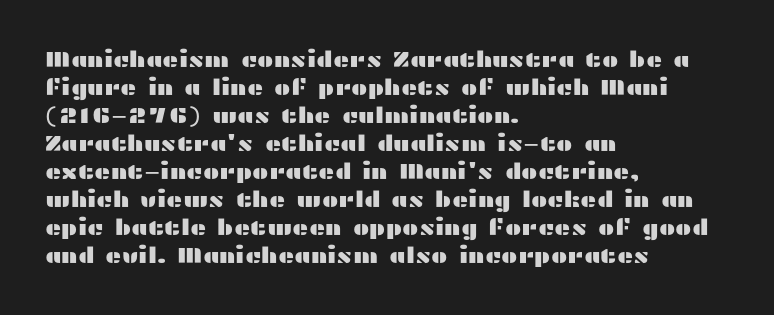
The image shows 22 px text type, upright; set left-aligned, normal line spacing (1.27x), normal letter spacing, not underlined.
